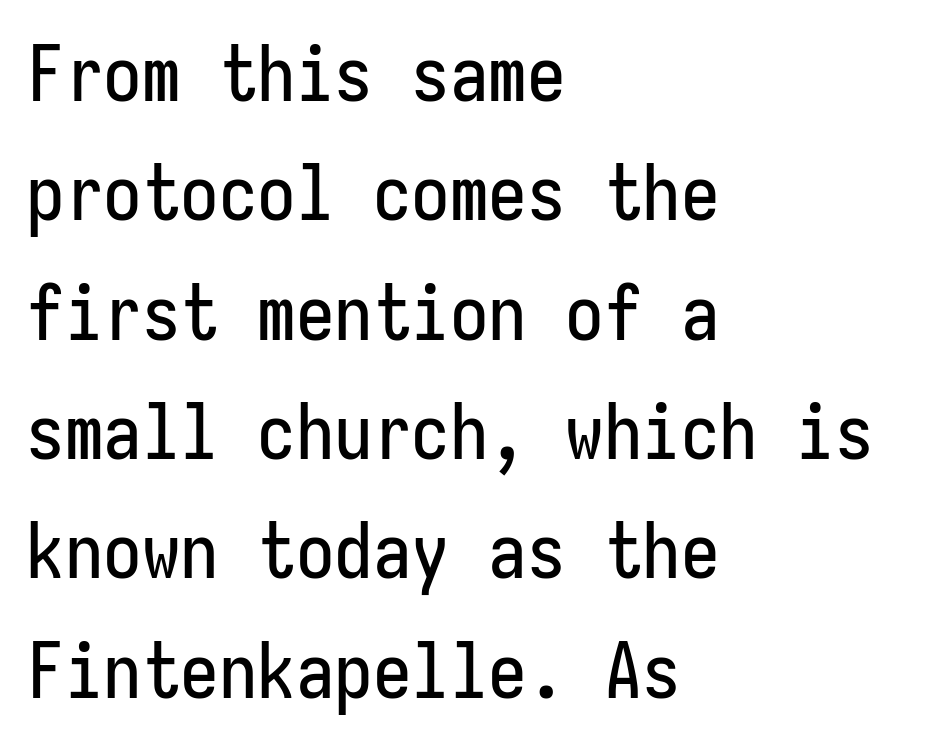
{"serif": "no", "italic": "no", "width": "condensed", "stroke_contrast": "low", "x_height": "medium", "monospaced": "yes", "underline": "no", "align": "left", "line_spacing": "normal", "line_spacing_ratio": 1.55, "letter_spacing": "normal", "letter_spacing_em": 0.0, "glyph_px": 77}
